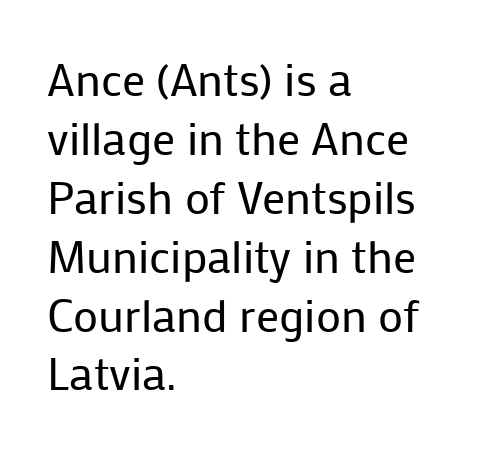
The image shows 46 px regular-weight sans-serif type, upright; set left-aligned, normal line spacing (1.28x), normal letter spacing, not underlined; low stroke contrast and a medium x-height.
